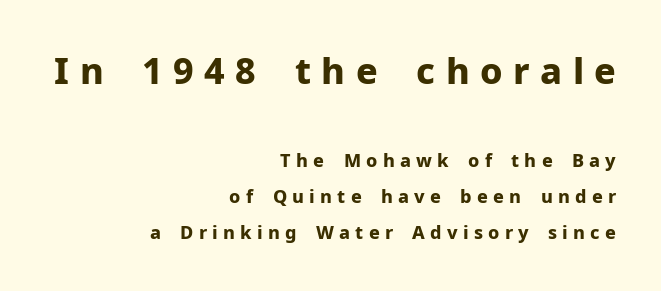
The image shows 36 px bold sans-serif type, upright; set right-aligned, loose line spacing (2.02x), unusually wide letter spacing (+0.29 em), not underlined; the first (top) block is 2.0x larger; low stroke contrast and a medium x-height.
